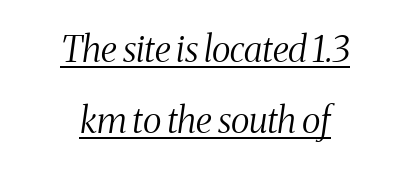
These lines stand farther apart than default settings would place them. Do the characters align in a grid? No, the font is proportional. Is the block centered? Yes — each line is placed symmetrically about the middle. Weight: in the light-to-regular range. Italic? Definitely — the glyphs are oblique. Nobody touched the tracking dial on this one.
